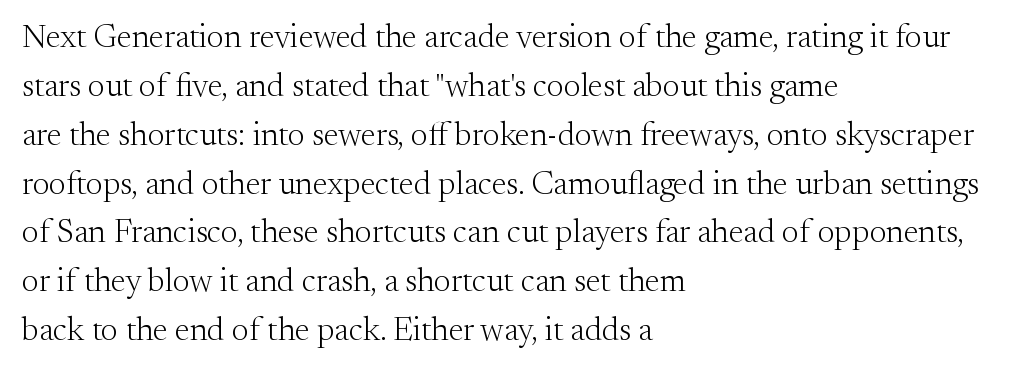
The passage shown is typed in a proportional face where columns would drift. Does the lettering tilt? It doesn't — this is upright. Characters follow at the spacing the type designer built in. The area under the type is left untouched.
